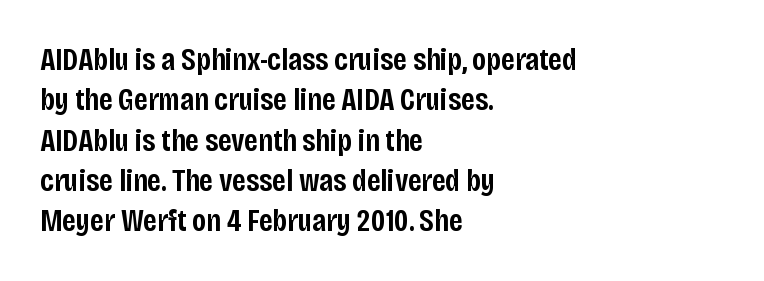
Q: Is the text bold? A: Semi-bold.
Q: Is the text italic (slanted)? A: No, it is upright.
Q: Is the typeface a serif or a sans-serif typeface? A: Sans-serif.
Q: Is the text underlined? A: No.
Q: How is the paragraph aligned? A: Left-aligned.
Q: Is the spacing between letters normal or unusually wide? A: Normal.
Q: Is the spacing between lines tight, normal or loose? A: Normal.
Q: Width (condensed, normal, or wide)? A: Condensed.
Q: Stroke contrast? A: Low.
Q: x-height? A: Large.
Q: Monospaced? A: No.
